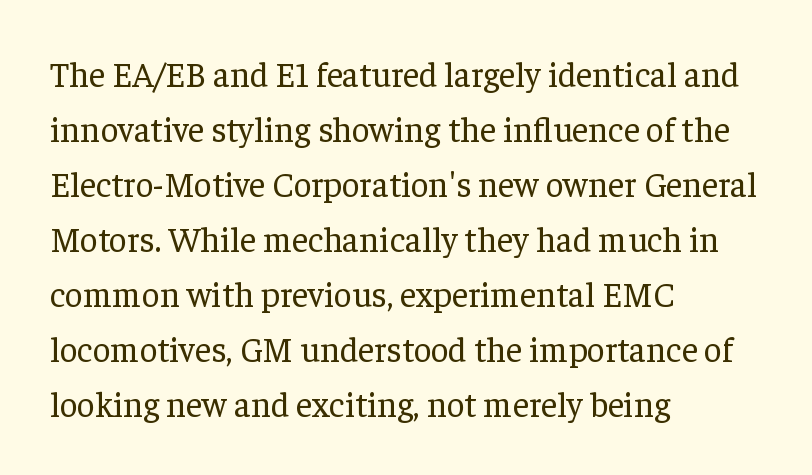
Q: Is the text bold? A: No.
Q: Is the text italic (slanted)? A: No, it is upright.
Q: Is the typeface a serif or a sans-serif typeface? A: Serif.
Q: Is the text underlined? A: No.
Q: How is the paragraph aligned? A: Left-aligned.
Q: Is the spacing between letters normal or unusually wide? A: Normal.
Q: Is the spacing between lines tight, normal or loose? A: Normal.
Q: Width (condensed, normal, or wide)? A: Normal.
Q: Stroke contrast? A: Low.
Q: x-height? A: Medium.
Q: Monospaced? A: No.
